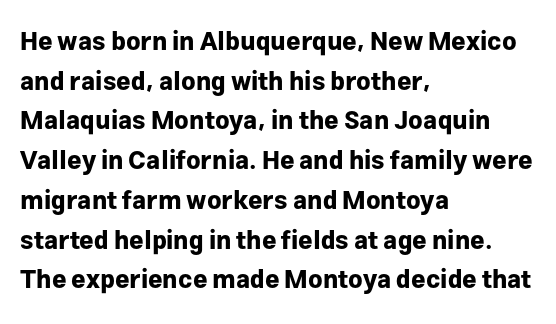
The words here are not underlined. Glyph-to-glyph distance matches everyday printed text. The rows are spaced the way most documents space them. The lettering holds an erect, upright posture throughout. Heavy-handed strokes throughout: this text is bold. Which margin do the lines hug? The left one — the right edge is uneven.
